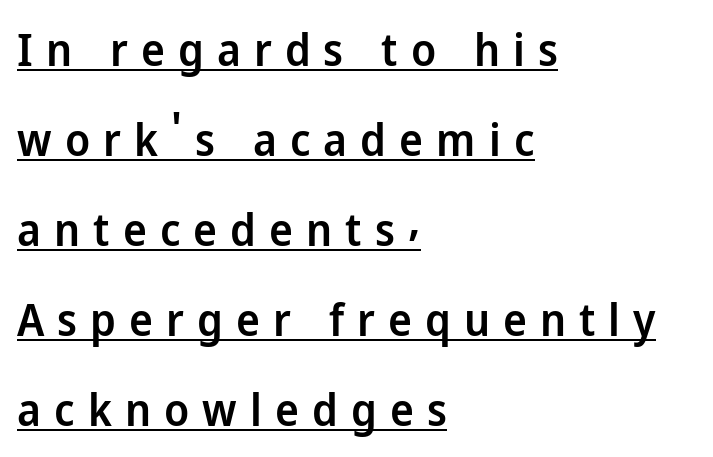
Q: Is the text bold? A: Semi-bold.
Q: Is the text italic (slanted)? A: No, it is upright.
Q: Is the typeface a serif or a sans-serif typeface? A: Sans-serif.
Q: Is the text underlined? A: Yes.
Q: How is the paragraph aligned? A: Left-aligned.
Q: Is the spacing between letters normal or unusually wide? A: Unusually wide.
Q: Is the spacing between lines tight, normal or loose? A: Loose.
Q: Width (condensed, normal, or wide)? A: Normal.
Q: Stroke contrast? A: Low.
Q: x-height? A: Medium.
Q: Monospaced? A: No.
